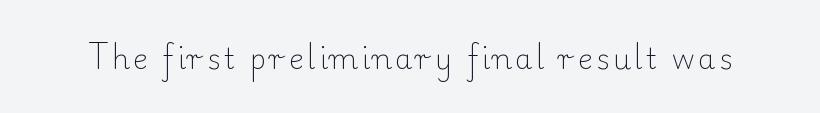
Underlining? Definitely not there. The type sits square on the baseline with zero lean. A typesetter would call this proportional, since set widths differ per character. Typographically, this falls in the serif category. Weight: in the light-to-regular range.
